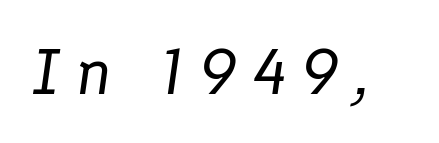
Honestly, there is no underline to notice here at all. The face used here is proportionally spaced, like ordinary book or web type. Ink coverage per letter is moderate at most. Characters are canted at an angle relative to the baseline's perpendicular. Spacing between characters has been opened up far beyond the box default.
